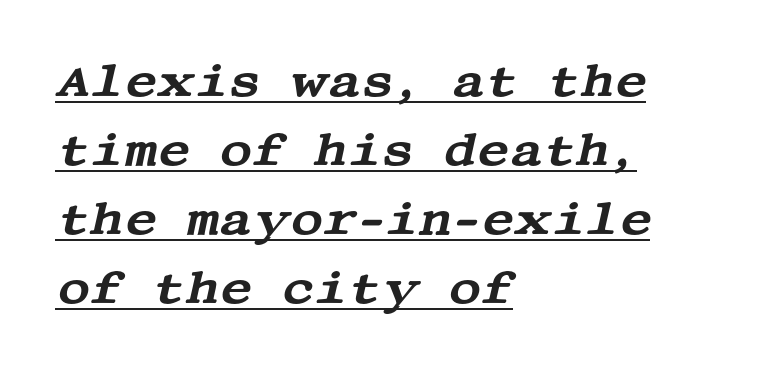
No extra tracking has been applied to these lines. Interline gaps are of average width in this sample. The type family on display is of the serif kind. Compared with a centered layout, this one pins lines to the left instead. The typesetter has applied underlining to the passage shown. Italic: yes, the glyphs are oblique.
